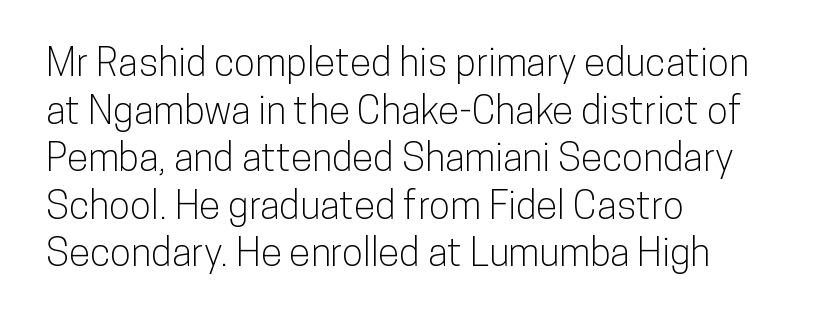
Underlining? Definitely not there. The letters sit at their default tracking, neither squeezed nor spread. Reading down the block, your eye returns to a fixed left position each line. The glyphs in this specimen are sans serif. This sample has the flowing, uneven cadence of proportional lettering. Upright lettering throughout.
